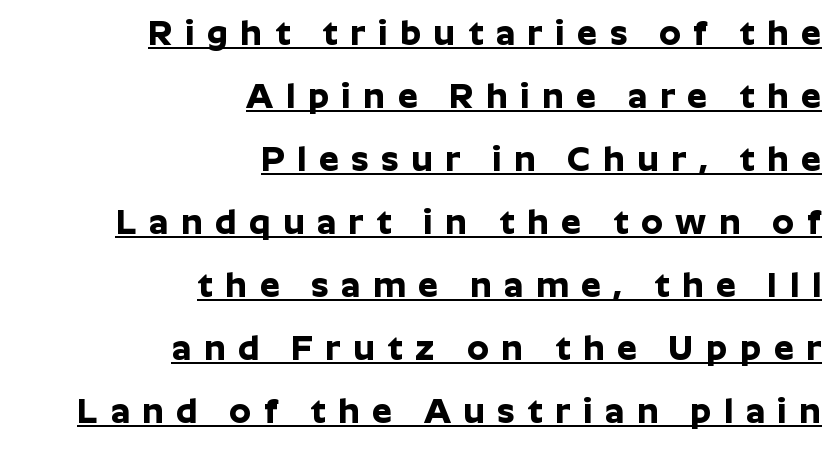
The image shows 35 px bold sans-serif type, upright; set right-aligned, line spacing 1.8x, unusually wide letter spacing (+0.36 em), underlined; low stroke contrast and a medium x-height.
